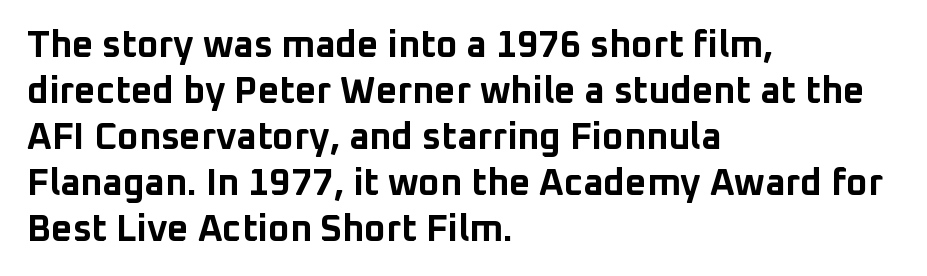
These lines are composed in type without serifs. You could not count columns in this text — the font is proportionally spaced. The paragraph has a hard left edge and a soft right edge. Standard letterfit; no display-style spreading of the glyphs. Emphasis by weight is at full strength: bold.
